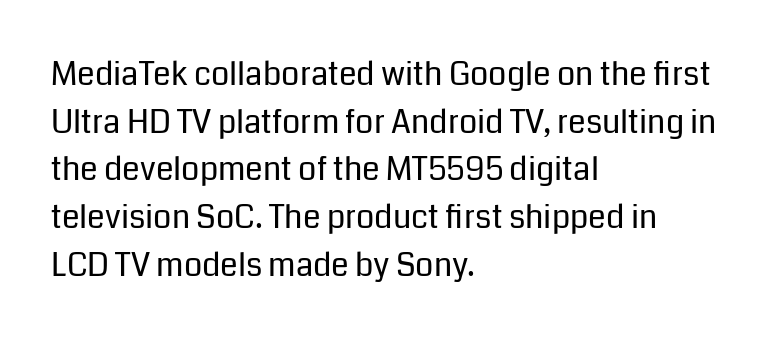
Font category for this specimen: sans-serif. Compared with a centered layout, this one pins lines to the left instead. On a weight scale, this lands at 450 or below. Descenders hang freely into open space.
